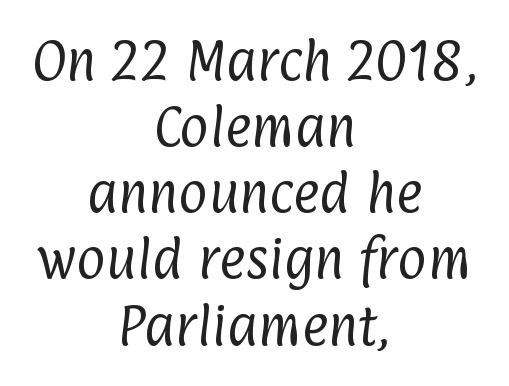
Q: Is the text bold? A: No.
Q: Is the typeface a serif or a sans-serif typeface? A: Sans-serif.
Q: Is the text underlined? A: No.
Q: How is the paragraph aligned? A: Centered.
Q: Is the spacing between letters normal or unusually wide? A: Normal.
Q: Is the spacing between lines tight, normal or loose? A: Normal.
Q: Width (condensed, normal, or wide)? A: Condensed.
Q: Stroke contrast? A: Low.
Q: x-height? A: Medium.
Q: Monospaced? A: No.
